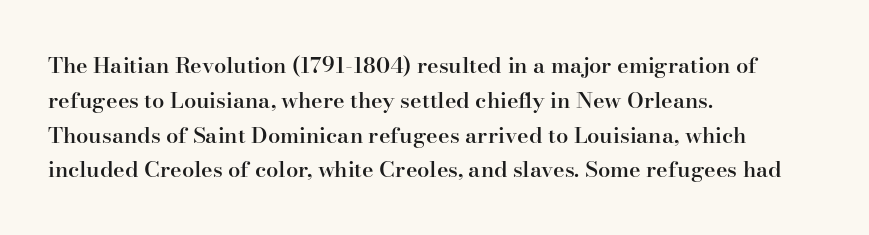
Q: Is the text bold? A: Semi-bold.
Q: Is the text italic (slanted)? A: No, it is upright.
Q: Is the text underlined? A: No.
Q: How is the paragraph aligned? A: Left-aligned.
Q: Is the spacing between letters normal or unusually wide? A: Normal.
Q: Is the spacing between lines tight, normal or loose? A: Normal.
